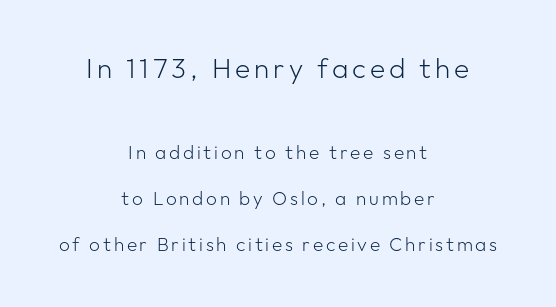
The image shows 28 px light sans-serif type, upright; set centered, loose line spacing (2.42x), not underlined; the first (top) block is 1.47x larger; low stroke contrast and a medium x-height.
